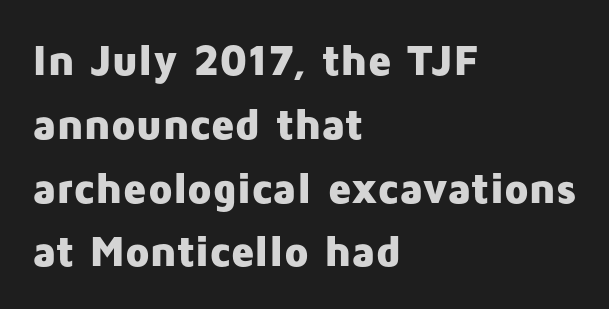
The image shows 44 px heavy sans-serif type, upright; set left-aligned, normal line spacing (1.45x), normal letter spacing, not underlined; low stroke contrast and a medium x-height.
